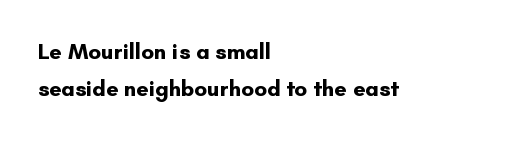
{"italic": "no", "bold": "yes", "underline": "no", "align": "left", "line_spacing": "normal", "line_spacing_ratio": 1.69, "letter_spacing": "normal", "letter_spacing_em": 0.0, "glyph_px": 22}
